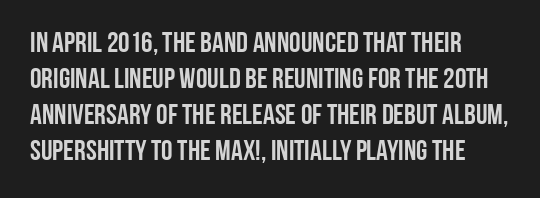
Q: Is the text italic (slanted)? A: No, it is upright.
Q: Is the typeface a serif or a sans-serif typeface? A: Sans-serif.
Q: Is the text underlined? A: No.
Q: How is the paragraph aligned? A: Left-aligned.
Q: Is the spacing between letters normal or unusually wide? A: Normal.
Q: Width (condensed, normal, or wide)? A: Condensed.
Q: Stroke contrast? A: Low.
Q: x-height? A: Large.
Q: Monospaced? A: No.
